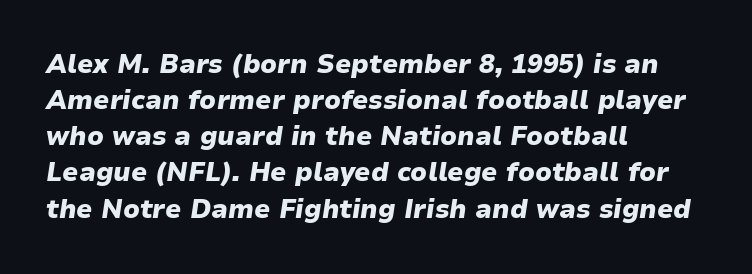
{"italic": "yes", "lean": "right", "slant_degrees": 9, "bold": "yes", "underline": "no", "align": "left", "line_spacing": "normal", "line_spacing_ratio": 1.39, "letter_spacing": "normal", "letter_spacing_em": 0.0, "glyph_px": 26}
